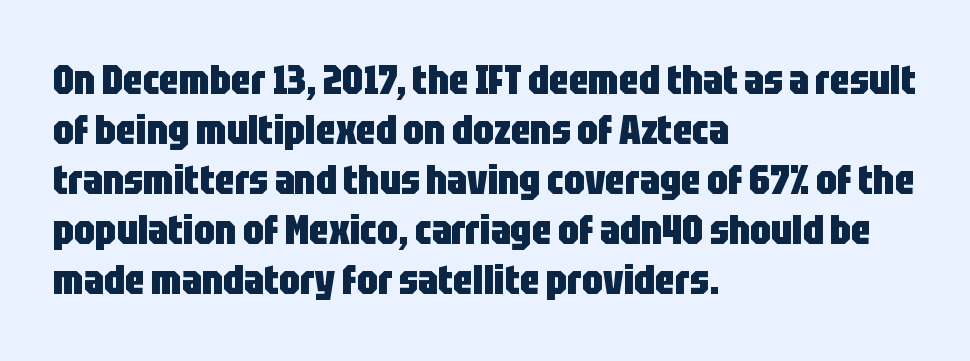
{"serif": "no", "italic": "no", "bold": "yes", "weight": "heavy", "width": "condensed", "stroke_contrast": "low", "x_height": "large", "monospaced": "no", "underline": "no", "align": "left", "line_spacing_ratio": 1.22, "letter_spacing": "normal", "letter_spacing_em": 0.0, "glyph_px": 41}
